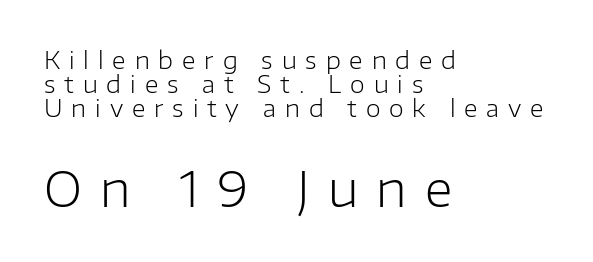
Q: Is the text bold? A: No.
Q: Is the text italic (slanted)? A: No, it is upright.
Q: Is the typeface a serif or a sans-serif typeface? A: Sans-serif.
Q: Is the text underlined? A: No.
Q: How is the paragraph aligned? A: Left-aligned.
Q: Is the spacing between letters normal or unusually wide? A: Unusually wide.
Q: Is the spacing between lines tight, normal or loose? A: Tight.
Q: Which block of text is set in a larger size, the first (top) or the second (bottom)? A: The second (bottom) one.
Q: Width (condensed, normal, or wide)? A: Normal.
Q: Stroke contrast? A: Low.
Q: x-height? A: Medium.
Q: Monospaced? A: No.
